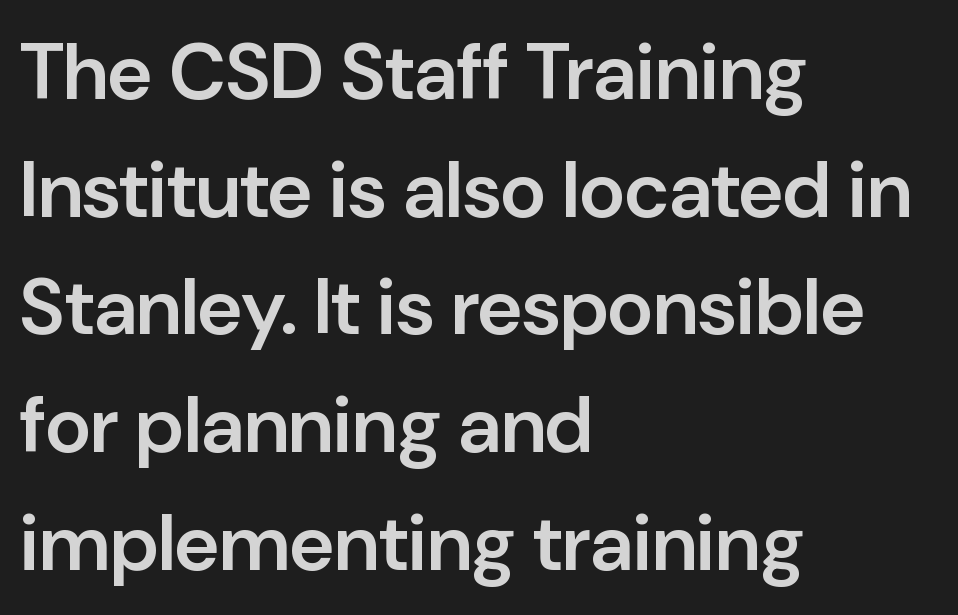
The image shows 79 px semibold sans-serif type, upright; set left-aligned, normal line spacing (1.49x), normal letter spacing, not underlined; low stroke contrast and a medium x-height.
